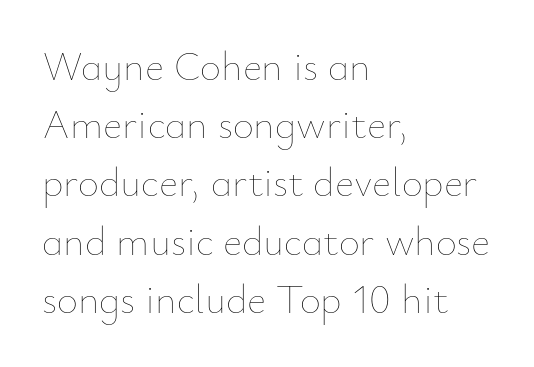
Q: Is the text bold? A: No.
Q: Is the text italic (slanted)? A: No, it is upright.
Q: Is the text underlined? A: No.
Q: How is the paragraph aligned? A: Left-aligned.
Q: Is the spacing between letters normal or unusually wide? A: Normal.
Q: Is the spacing between lines tight, normal or loose? A: Normal.
Q: Width (condensed, normal, or wide)? A: Normal.
Q: Stroke contrast? A: Low.
Q: x-height? A: Small.
Q: Monospaced? A: No.
